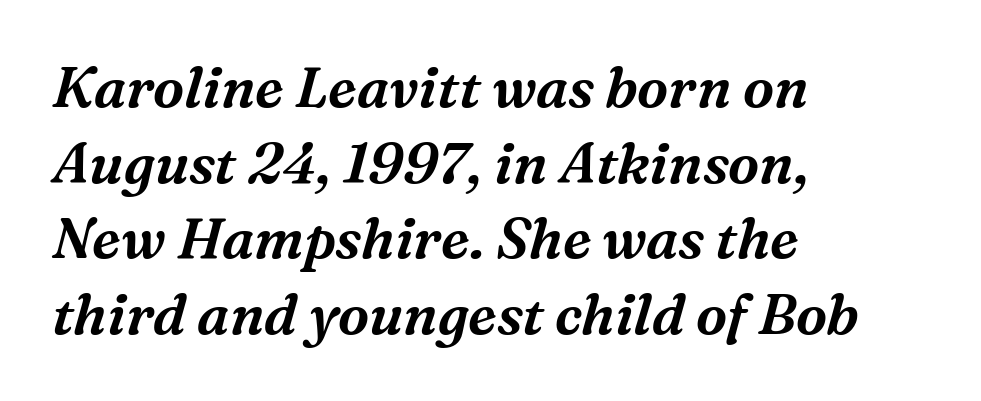
The image shows 56 px serif type, italic (leaning right); set left-aligned, normal line spacing (1.35x), normal letter spacing, not underlined; medium stroke contrast and a medium x-height.
